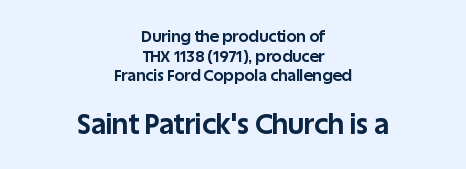
The typesetting leans heavy: a genuine bold. Style check: upright. The paragraph has two soft edges and a firm central axis. Regarding serifs, this sample does without them. Is the letter spacing exaggerated? No — it looks like the ordinary default. Lines of text with bare space underneath.
